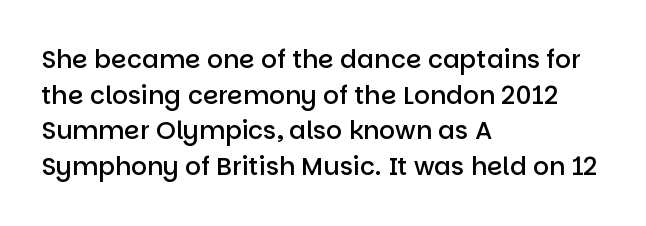
The image shows 25 px text type, upright; set left-aligned, normal line spacing (1.43x), normal letter spacing, not underlined.
